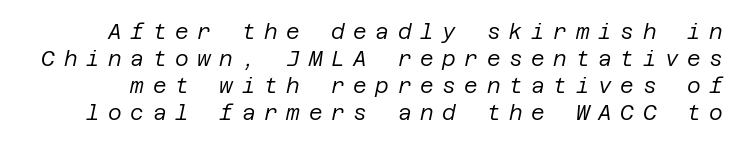
The image shows 21 px text type, italic (leaning right); set normal line spacing (1.28x), unusually wide letter spacing (+0.41 em), not underlined.
